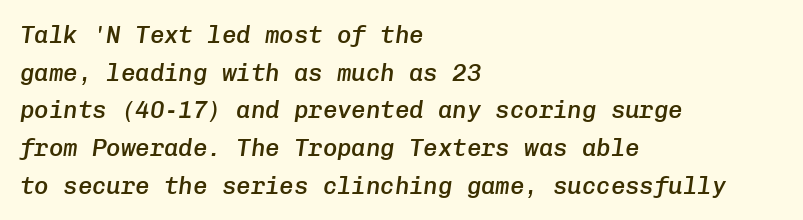
The image shows 24 px text type, italic (leaning right); set left-aligned, normal line spacing (1.57x), normal letter spacing, not underlined.
